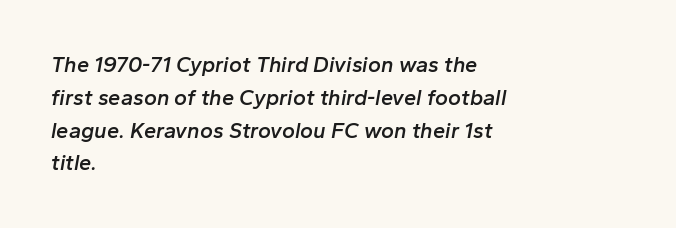
The image shows 22 px text type, italic (leaning right); set left-aligned, normal line spacing (1.49x), normal letter spacing, not underlined.
